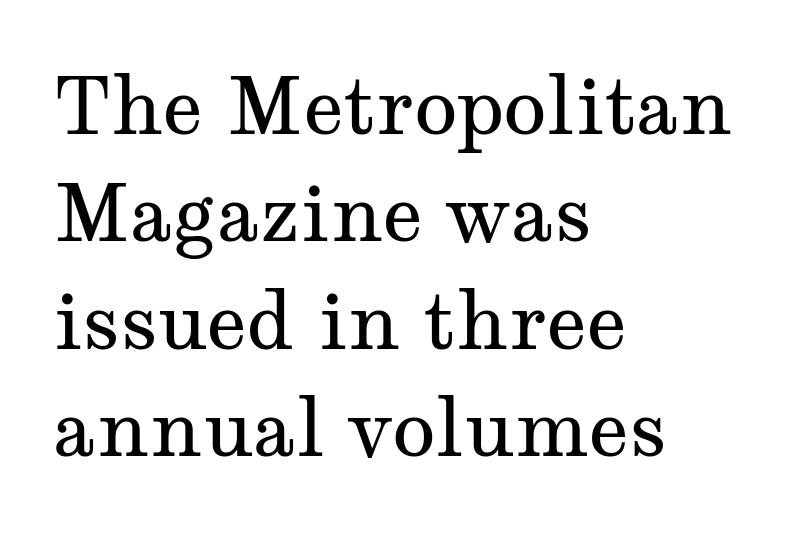
{"serif": "yes", "italic": "no", "bold": "no", "weight": "regular", "width": "wide", "stroke_contrast": "medium", "x_height": "medium", "monospaced": "no", "underline": "no", "align": "left", "line_spacing": "normal", "line_spacing_ratio": 1.36, "letter_spacing": "normal", "letter_spacing_em": 0.0, "glyph_px": 79}
